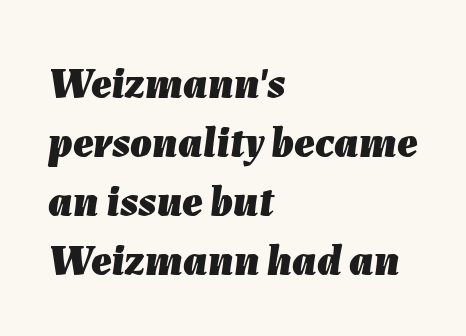
The image shows 43 px heavy type, italic (leaning right); set left-aligned, normal line spacing (1.37x), normal letter spacing, not underlined; low stroke contrast and a medium x-height.
